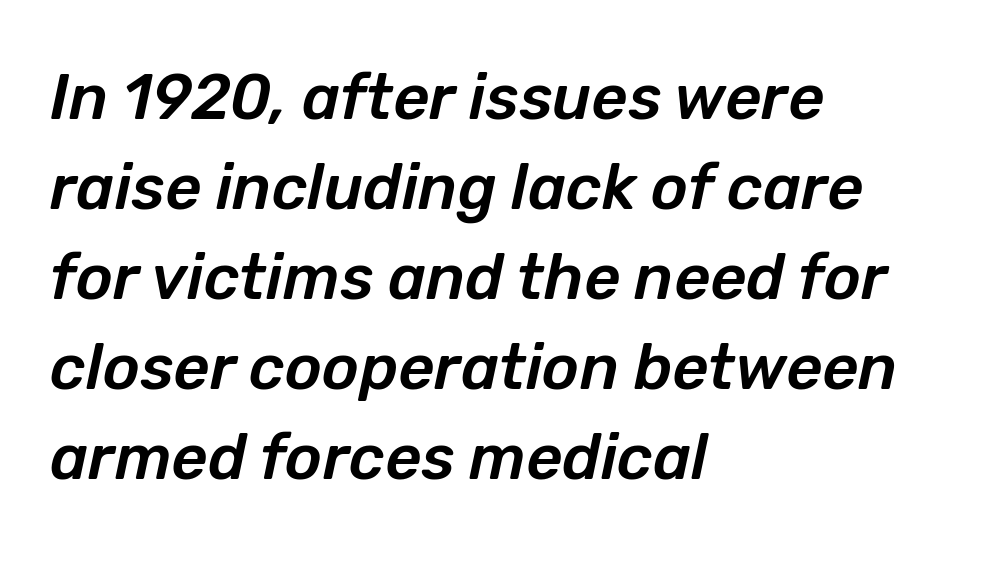
Q: Is the text italic (slanted)? A: Yes, it leans right by about 12 degrees.
Q: Is the text underlined? A: No.
Q: How is the paragraph aligned? A: Left-aligned.
Q: Is the spacing between letters normal or unusually wide? A: Normal.
Q: Is the spacing between lines tight, normal or loose? A: Normal.
Q: Width (condensed, normal, or wide)? A: Normal.
Q: Stroke contrast? A: Low.
Q: x-height? A: Medium.
Q: Monospaced? A: No.
